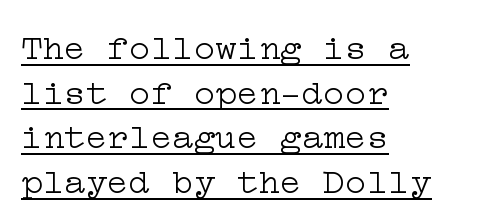
The image shows 36 px light, wide serif type, upright; set left-aligned, line spacing 1.24x, normal letter spacing, underlined; low stroke contrast and a medium x-height.
